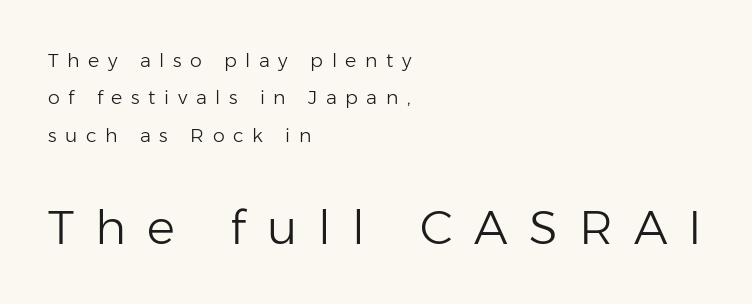
Q: Is the text bold? A: No.
Q: Is the text italic (slanted)? A: No, it is upright.
Q: Is the typeface a serif or a sans-serif typeface? A: Sans-serif.
Q: Is the text underlined? A: No.
Q: How is the paragraph aligned? A: Left-aligned.
Q: Is the spacing between letters normal or unusually wide? A: Unusually wide.
Q: Is the spacing between lines tight, normal or loose? A: Loose.
Q: Which block of text is set in a larger size, the first (top) or the second (bottom)? A: The second (bottom) one.
Q: Width (condensed, normal, or wide)? A: Normal.
Q: Stroke contrast? A: Low.
Q: x-height? A: Medium.
Q: Monospaced? A: No.
